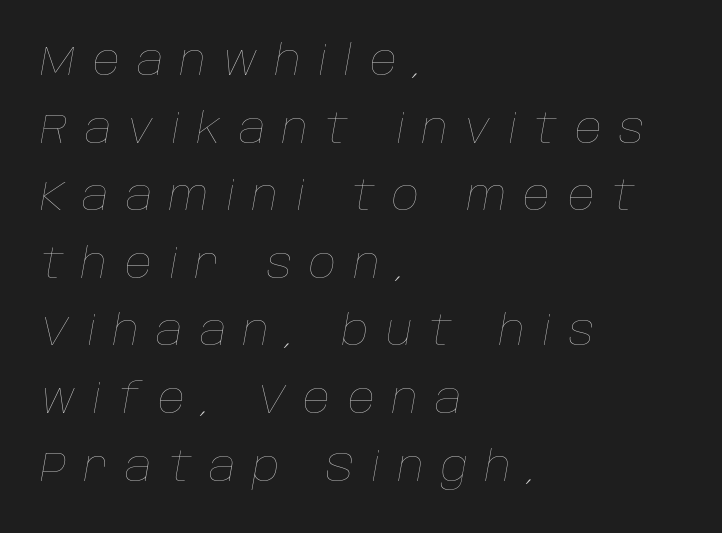
Every character sits at an angle, as italics do. Each letter keeps its own natural width here, so spacing adapts to shape. The lines are quadded left. The rows are spaced the way most documents space them.
